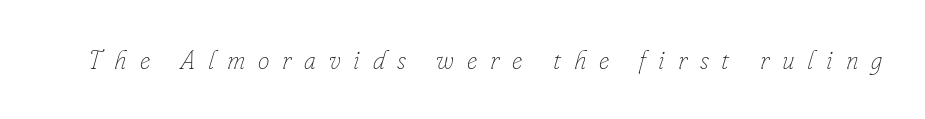
{"italic": "yes", "lean": "right", "slant_degrees": 16, "bold": "no", "underline": "no", "letter_spacing": "wide", "letter_spacing_em": 0.49, "glyph_px": 26}
